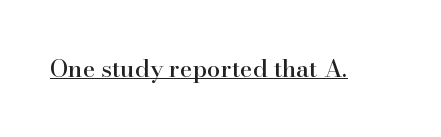
The image shows 24 px text type, upright; set normal letter spacing, underlined.
